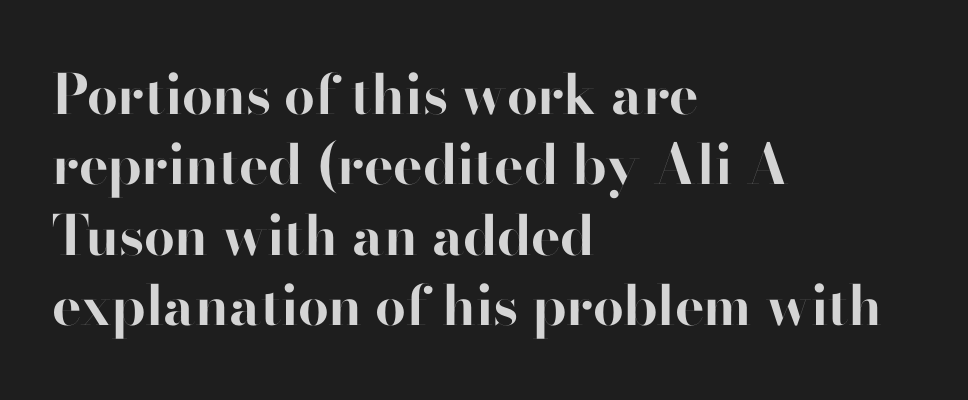
The image shows 55 px bold sans-serif type, upright; set left-aligned, normal line spacing (1.28x), normal letter spacing, not underlined; high stroke contrast and a small x-height.
